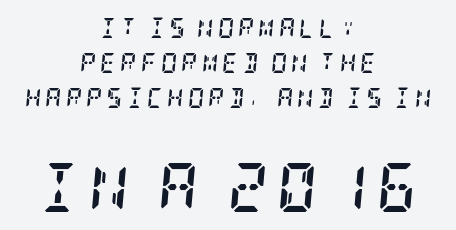
You can tell from the footed stems that serif type was used. The baseline area is clear. Does the lettering tilt? It does — this is italic. The paragraph shown floats in the horizontal middle.
